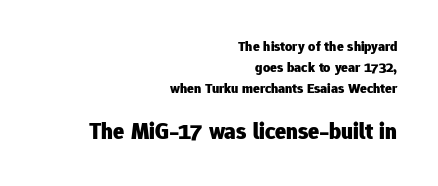
Q: Is the text bold? A: Yes.
Q: Is the text italic (slanted)? A: No, it is upright.
Q: Is the text underlined? A: No.
Q: How is the paragraph aligned? A: Right-aligned.
Q: Is the spacing between letters normal or unusually wide? A: Normal.
Q: Is the spacing between lines tight, normal or loose? A: Normal.
Q: Which block of text is set in a larger size, the first (top) or the second (bottom)? A: The second (bottom) one.
